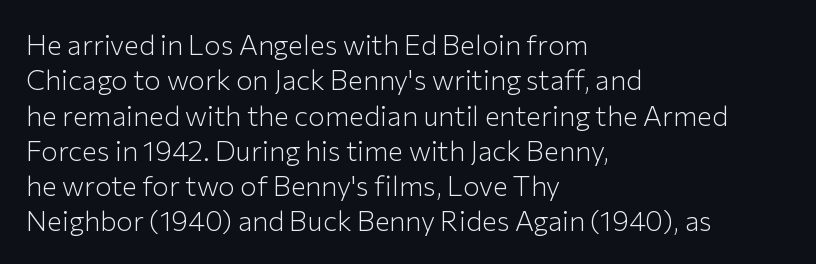
{"serif": "no", "italic": "no", "bold": "no", "weight": "light", "width": "normal", "stroke_contrast": "low", "x_height": "medium", "monospaced": "no", "underline": "no", "align": "left", "line_spacing": "normal", "line_spacing_ratio": 1.26, "letter_spacing": "normal", "letter_spacing_em": 0.0, "glyph_px": 28}
